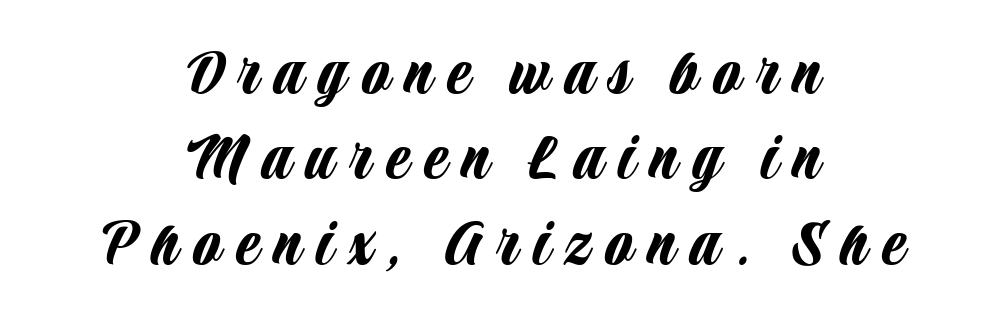
{"serif": "no", "width": "condensed", "stroke_contrast": "low", "x_height": "large", "monospaced": "no", "underline": "no", "align": "center", "line_spacing_ratio": 1.22, "letter_spacing": "wide", "letter_spacing_em": 0.21, "glyph_px": 70}
